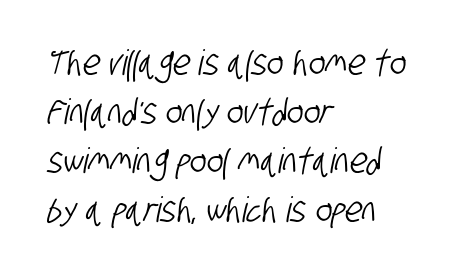
Q: Is the typeface a serif or a sans-serif typeface? A: Sans-serif.
Q: Is the text underlined? A: No.
Q: How is the paragraph aligned? A: Left-aligned.
Q: Is the spacing between letters normal or unusually wide? A: Normal.
Q: Is the spacing between lines tight, normal or loose? A: Normal.
Q: Width (condensed, normal, or wide)? A: Condensed.
Q: Stroke contrast? A: Low.
Q: x-height? A: Large.
Q: Monospaced? A: No.
